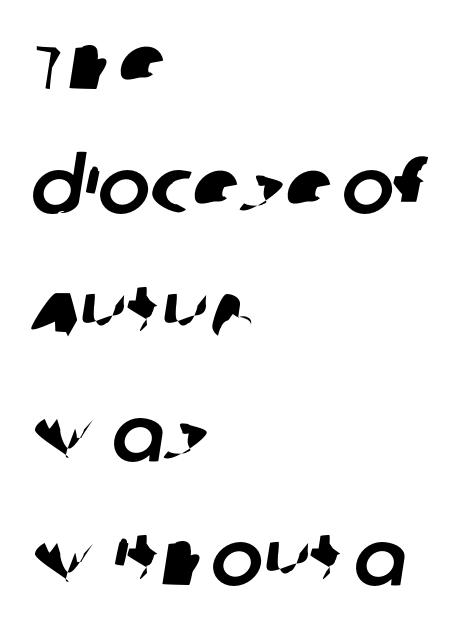
Normally led — the rows are evenly, conventionally spaced. Each word holds together tightly as a unit, with standard inter-letter gaps. The space beneath each line is pristine and unruled. The rag falls on the right side of this text block. Classification — sans serif.
